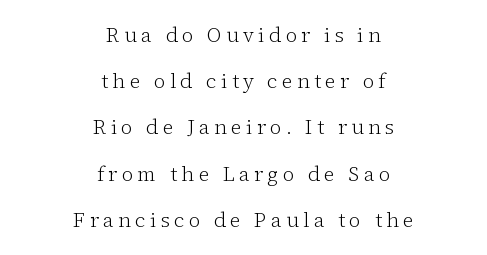
Successive baselines arrive slowly, with a big drop between each. Check under the words: just untouched page. In terms of posture, this sample is upright. Weight: not bold — regular or lighter. One-word summary of the alignment: center. Students, note that the glyphs here are deliberately spaced far apart.
